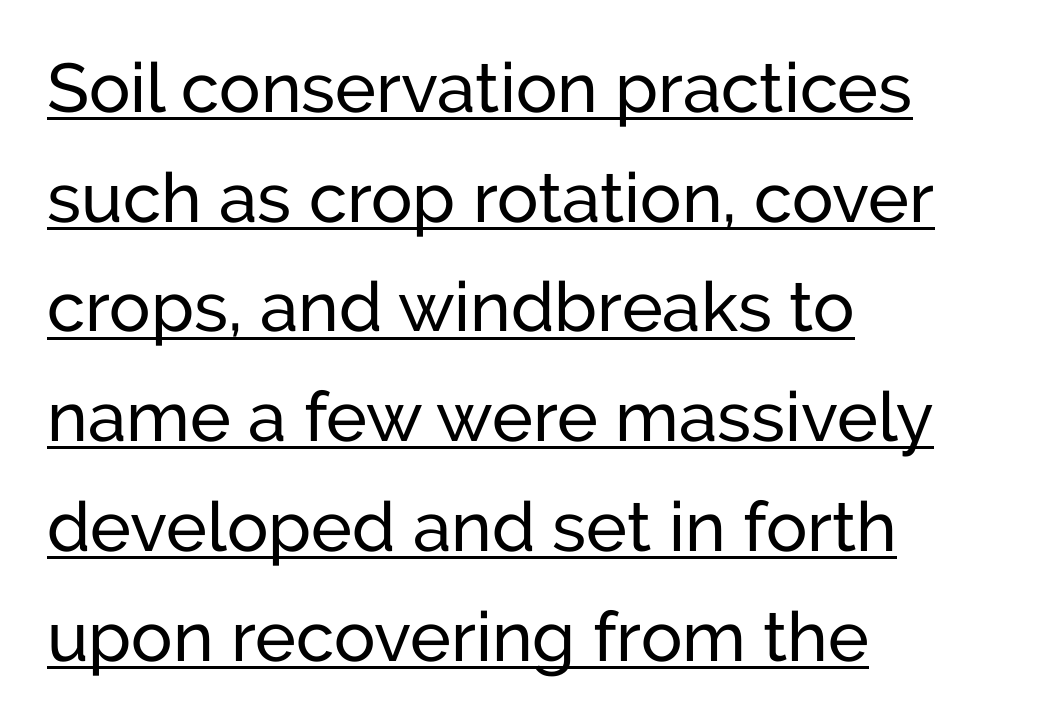
The image shows 69 px sans-serif type, upright; set left-aligned, normal line spacing (1.59x), normal letter spacing, underlined; low stroke contrast and a medium x-height.
